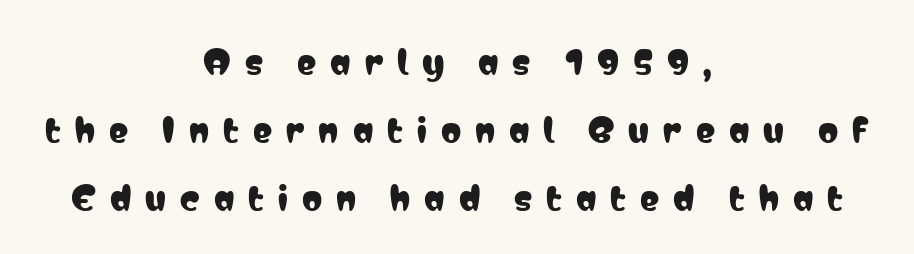
{"serif": "no", "italic": "no", "width": "condensed", "stroke_contrast": "low", "x_height": "medium", "monospaced": "no", "underline": "no", "align": "center", "line_spacing": "loose", "line_spacing_ratio": 2.12, "letter_spacing": "wide", "letter_spacing_em": 0.44, "glyph_px": 32}
